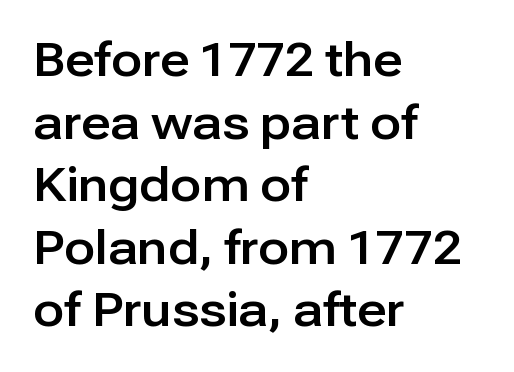
Q: Is the text italic (slanted)? A: No, it is upright.
Q: Is the typeface a serif or a sans-serif typeface? A: Sans-serif.
Q: Is the text underlined? A: No.
Q: How is the paragraph aligned? A: Left-aligned.
Q: Is the spacing between letters normal or unusually wide? A: Normal.
Q: Is the spacing between lines tight, normal or loose? A: Normal.
Q: Width (condensed, normal, or wide)? A: Normal.
Q: Stroke contrast? A: Low.
Q: x-height? A: Medium.
Q: Monospaced? A: No.
